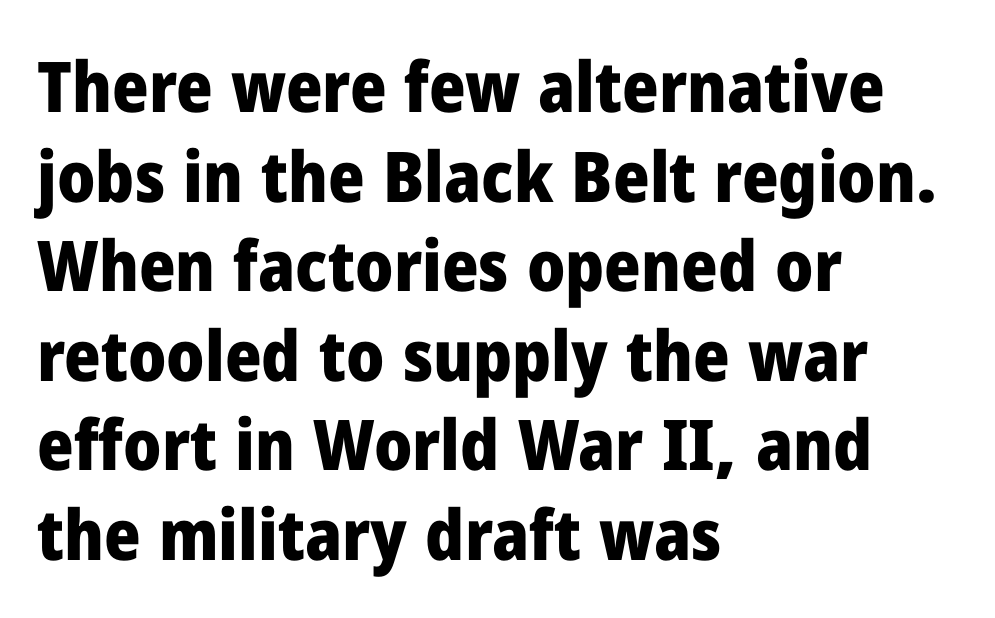
The image shows 70 px heavy sans-serif type, upright; set left-aligned, normal line spacing (1.28x), normal letter spacing, not underlined; low stroke contrast and a medium x-height.
